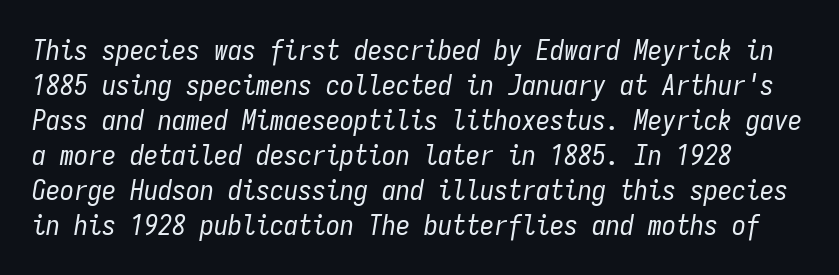
{"italic": "yes", "lean": "right", "slant_degrees": 9, "bold": "no", "weight": "regular", "width": "condensed", "stroke_contrast": "low", "x_height": "medium", "monospaced": "yes", "underline": "no", "line_spacing": "normal", "line_spacing_ratio": 1.25, "letter_spacing": "normal", "letter_spacing_em": 0.0, "glyph_px": 28}
